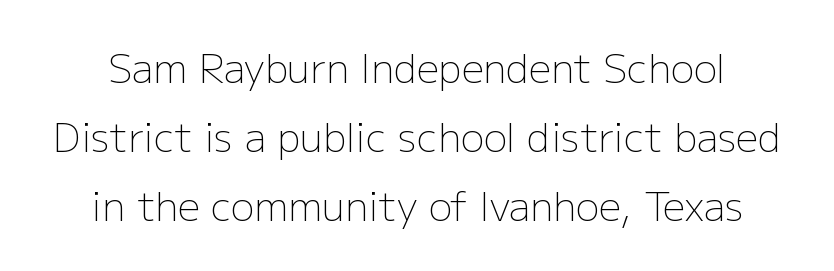
Q: Is the text bold? A: No.
Q: Is the text italic (slanted)? A: No, it is upright.
Q: Is the typeface a serif or a sans-serif typeface? A: Sans-serif.
Q: Is the text underlined? A: No.
Q: Is the spacing between letters normal or unusually wide? A: Normal.
Q: Width (condensed, normal, or wide)? A: Normal.
Q: Stroke contrast? A: Low.
Q: x-height? A: Medium.
Q: Monospaced? A: No.
